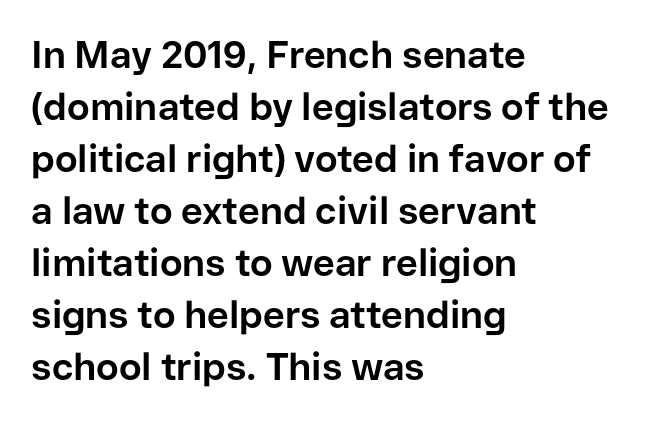
{"serif": "no", "italic": "no", "bold": "yes", "weight": "bold", "width": "normal", "stroke_contrast": "low", "x_height": "medium", "monospaced": "no", "underline": "no", "align": "left", "line_spacing": "normal", "line_spacing_ratio": 1.37, "letter_spacing": "normal", "letter_spacing_em": 0.0, "glyph_px": 38}
